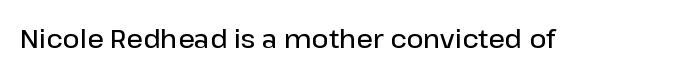
Q: Is the text bold? A: Semi-bold.
Q: Is the text italic (slanted)? A: No, it is upright.
Q: Is the text underlined? A: No.
Q: Is the spacing between letters normal or unusually wide? A: Normal.
